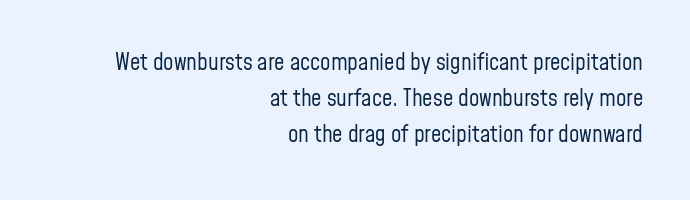
The image shows 23 px text type, upright; set right-aligned, normal line spacing (1.57x), normal letter spacing, not underlined.
